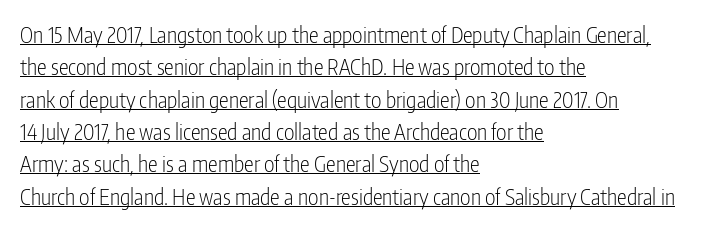
{"italic": "no", "bold": "no", "underline": "yes", "align": "left", "line_spacing": "normal", "line_spacing_ratio": 1.47, "letter_spacing": "normal", "letter_spacing_em": 0.0, "glyph_px": 22}
